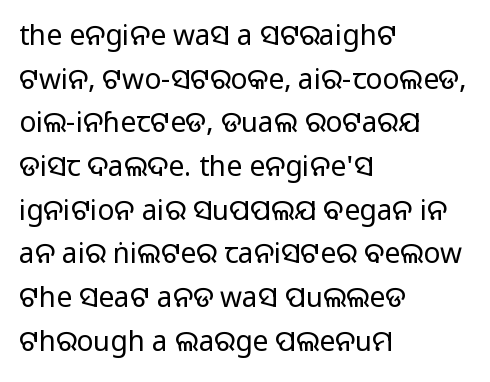
The image shows 28 px regular-weight sans-serif type, upright; set left-aligned, normal line spacing (1.56x), normal letter spacing, not underlined; low stroke contrast and a large x-height.
